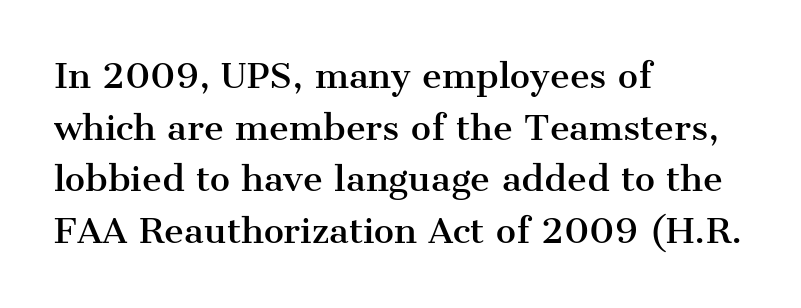
These lines keep a tight, regular rhythm from letter to letter. One-word summary of the alignment: left. The space beneath each line is pristine and unruled. The passage shown stacks its lines at a standard gap. The axis of the letterforms is exactly vertical.
